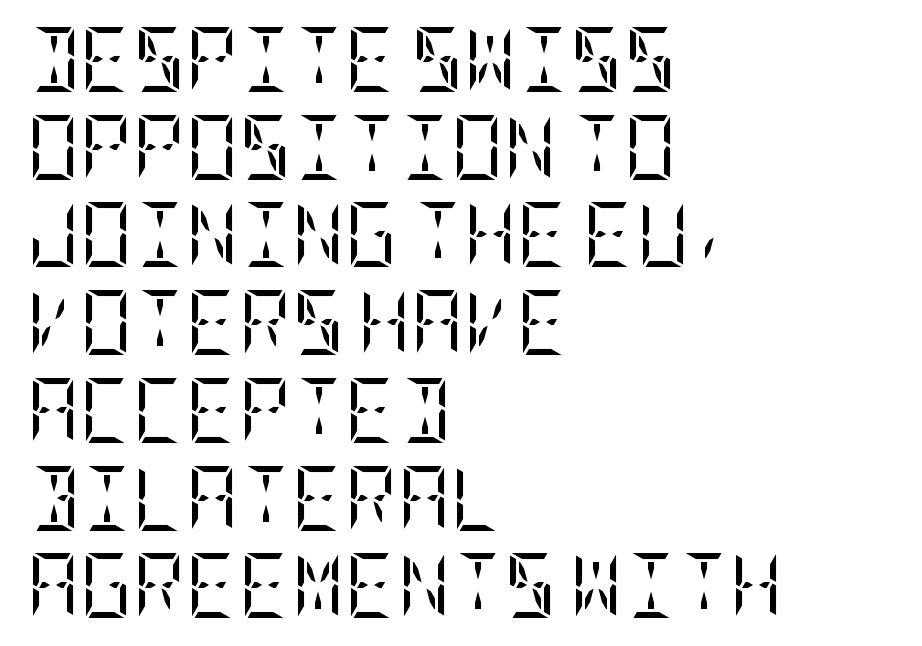
Q: Is the text bold? A: No.
Q: Is the text italic (slanted)? A: No, it is upright.
Q: Is the typeface a serif or a sans-serif typeface? A: Serif.
Q: Is the text underlined? A: No.
Q: How is the paragraph aligned? A: Left-aligned.
Q: Is the spacing between letters normal or unusually wide? A: Normal.
Q: Is the spacing between lines tight, normal or loose? A: Normal.
Q: Width (condensed, normal, or wide)? A: Condensed.
Q: Stroke contrast? A: Low.
Q: x-height? A: Large.
